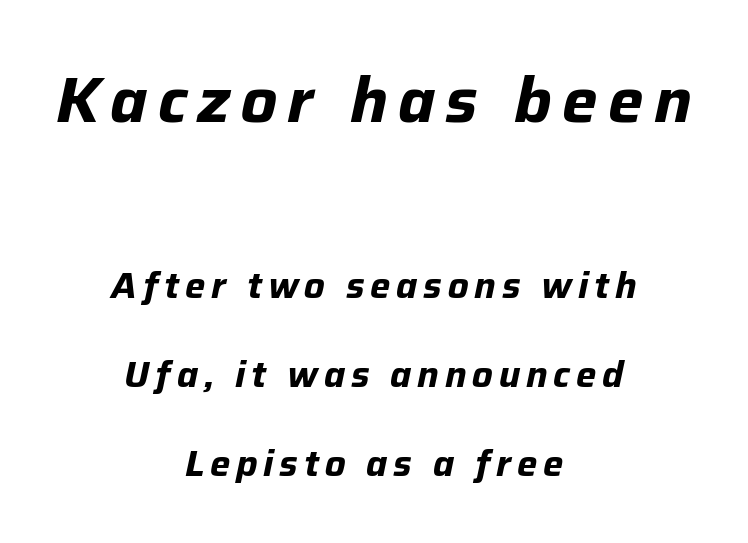
{"italic": "yes", "lean": "right", "slant_degrees": 12, "bold": "yes", "weight": "bold", "width": "normal", "stroke_contrast": "low", "x_height": "medium", "monospaced": "no", "underline": "no", "align": "center", "line_spacing": "loose", "line_spacing_ratio": 2.48, "larger_block": "first", "size_ratio": 1.75, "glyph_px": 63}
